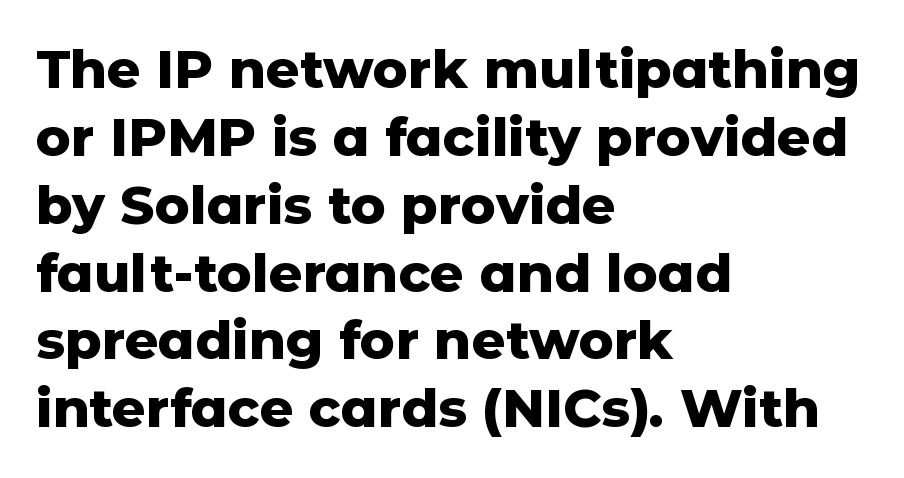
Q: Is the text bold? A: Yes.
Q: Is the text italic (slanted)? A: No, it is upright.
Q: Is the typeface a serif or a sans-serif typeface? A: Sans-serif.
Q: Is the text underlined? A: No.
Q: How is the paragraph aligned? A: Left-aligned.
Q: Is the spacing between letters normal or unusually wide? A: Normal.
Q: Is the spacing between lines tight, normal or loose? A: Normal.
Q: Width (condensed, normal, or wide)? A: Normal.
Q: Stroke contrast? A: Low.
Q: x-height? A: Medium.
Q: Monospaced? A: No.
